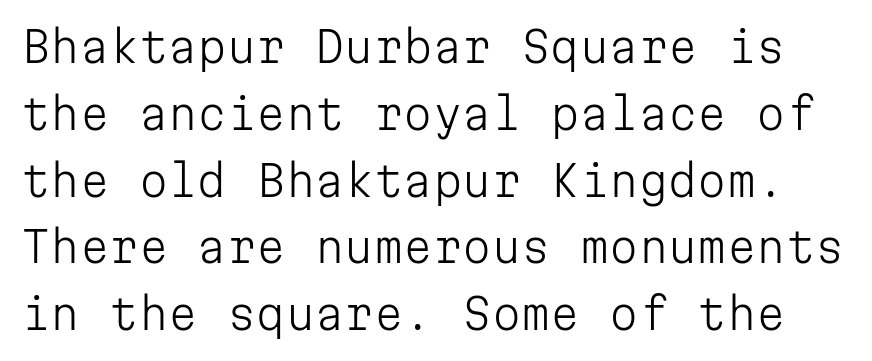
{"serif": "no", "italic": "no", "bold": "no", "weight": "light", "width": "normal", "stroke_contrast": "low", "x_height": "medium", "monospaced": "yes", "underline": "no", "line_spacing": "normal", "line_spacing_ratio": 1.59, "letter_spacing": "normal", "letter_spacing_em": 0.0, "glyph_px": 42}
